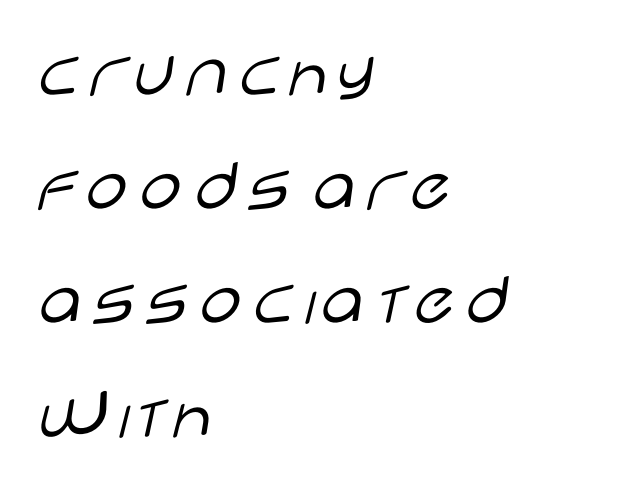
Q: Is the text bold? A: No.
Q: Is the text italic (slanted)? A: Yes.
Q: Is the typeface a serif or a sans-serif typeface? A: Sans-serif.
Q: Is the text underlined? A: No.
Q: How is the paragraph aligned? A: Left-aligned.
Q: Is the spacing between letters normal or unusually wide? A: Normal.
Q: Is the spacing between lines tight, normal or loose? A: Normal.
Q: Width (condensed, normal, or wide)? A: Wide.
Q: Stroke contrast? A: Low.
Q: x-height? A: Large.
Q: Monospaced? A: No.
